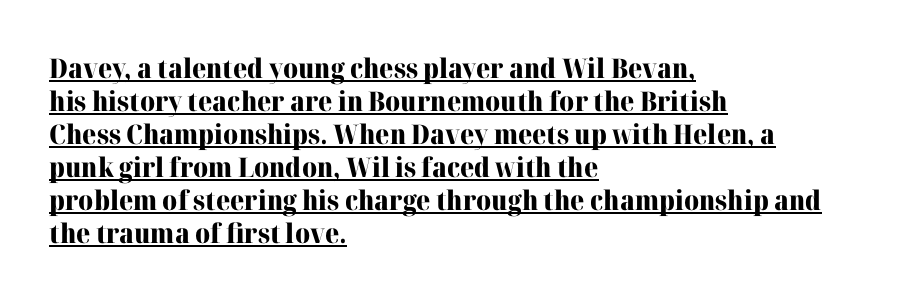
Rendered with straight, roman letterforms. The sample's only ornament is a line tracing under the words. Line starts are locked; line ends wander. You'd pick this weight for a headline — it's a proper bold.
